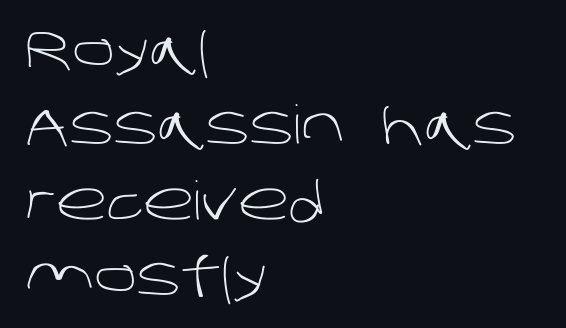
The image shows 53 px light sans-serif type; set left-aligned, normal line spacing (1.42x), normal letter spacing, not underlined; low stroke contrast and a large x-height.
